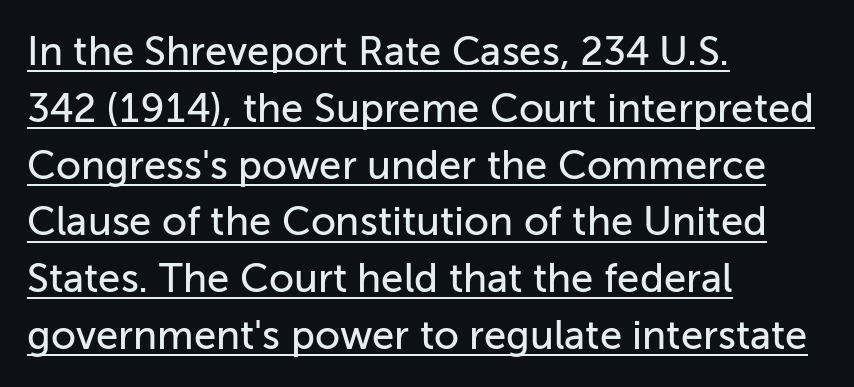
The image shows 40 px sans-serif type, upright; set left-aligned, normal line spacing (1.42x), normal letter spacing, underlined; low stroke contrast and a medium x-height.
